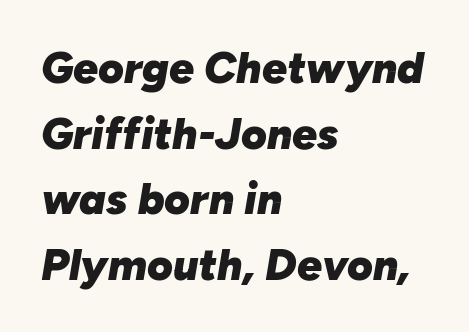
Q: Is the text bold? A: Yes.
Q: Is the text italic (slanted)? A: Yes, it leans right by about 10 degrees.
Q: Is the text underlined? A: No.
Q: How is the paragraph aligned? A: Left-aligned.
Q: Is the spacing between letters normal or unusually wide? A: Normal.
Q: Is the spacing between lines tight, normal or loose? A: Normal.
Q: Width (condensed, normal, or wide)? A: Normal.
Q: Stroke contrast? A: Low.
Q: x-height? A: Medium.
Q: Monospaced? A: No.
